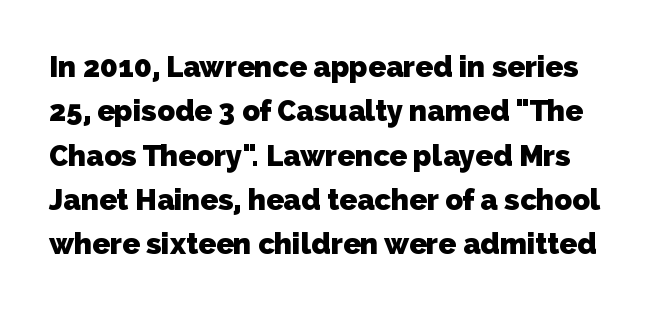
You'd pick this weight for a headline — it's a proper bold. Think of a printed novel: that variable character pitch is what you see here. Unmarked baselines from the first word to the last. Regarding serifs, this sample does without them. The horizontal fit of the characters is conventional and even.
